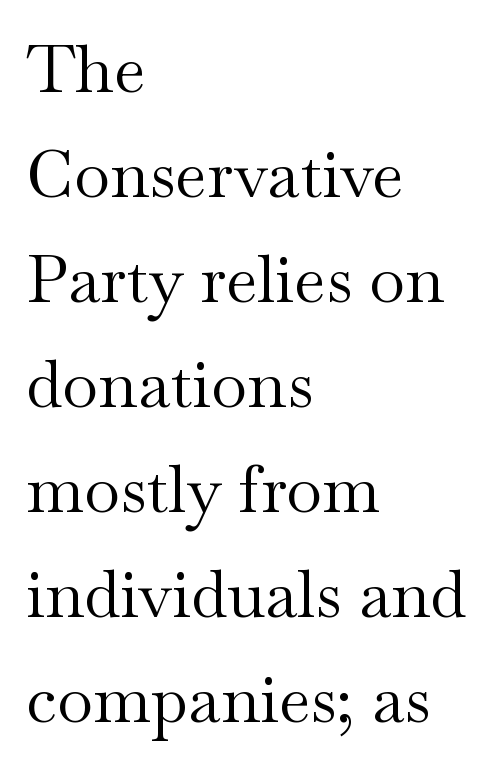
Q: Is the text bold? A: No.
Q: Is the text italic (slanted)? A: No, it is upright.
Q: Is the typeface a serif or a sans-serif typeface? A: Serif.
Q: Is the text underlined? A: No.
Q: How is the paragraph aligned? A: Left-aligned.
Q: Is the spacing between letters normal or unusually wide? A: Normal.
Q: Is the spacing between lines tight, normal or loose? A: Normal.
Q: Width (condensed, normal, or wide)? A: Wide.
Q: Stroke contrast? A: Medium.
Q: x-height? A: Small.
Q: Monospaced? A: No.
